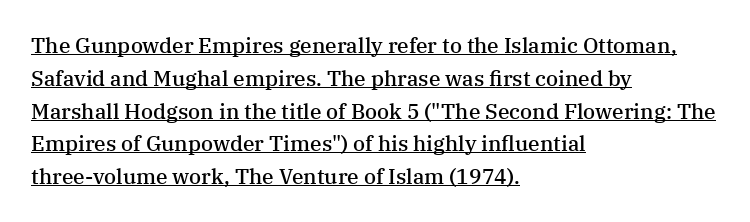
The image shows 21 px text type, upright; set left-aligned, normal line spacing (1.56x), normal letter spacing, underlined.
